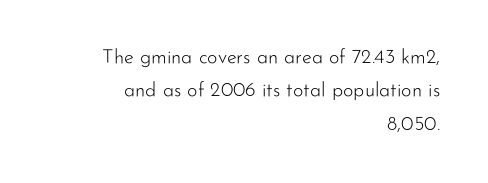
{"italic": "no", "bold": "no", "underline": "no", "align": "right", "line_spacing": "normal", "line_spacing_ratio": 1.67, "letter_spacing": "normal", "letter_spacing_em": 0.0, "glyph_px": 20}
